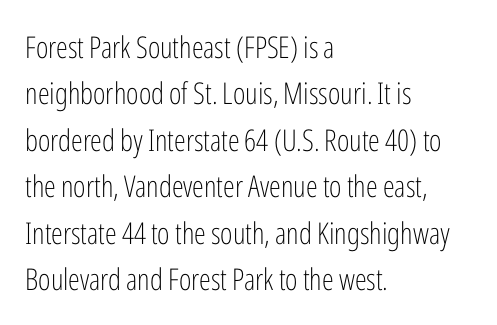
The image shows 30 px light, condensed sans-serif type, upright; set left-aligned, normal line spacing (1.55x), normal letter spacing, not underlined; low stroke contrast and a medium x-height.
